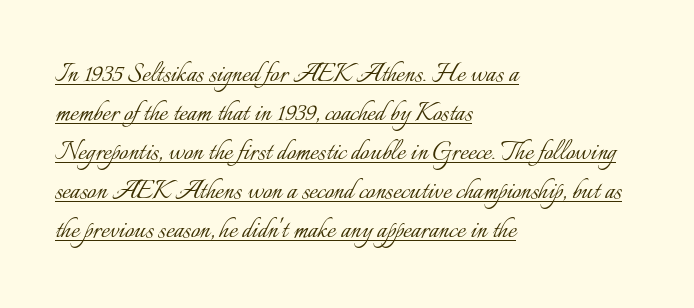
{"bold": "no", "weight": "light", "width": "normal", "stroke_contrast": "low", "x_height": "small", "monospaced": "no", "underline": "yes", "align": "left", "line_spacing_ratio": 1.22, "letter_spacing": "normal", "letter_spacing_em": 0.0, "glyph_px": 32}
